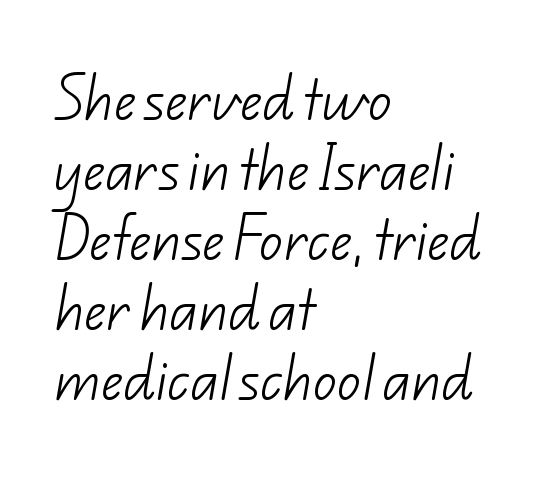
The image shows 48 px light sans-serif type; set left-aligned, normal line spacing (1.46x), normal letter spacing, not underlined; low stroke contrast and a small x-height.
